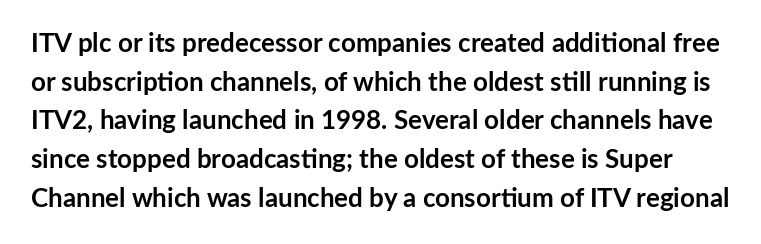
{"italic": "no", "bold": "yes", "underline": "no", "line_spacing": "normal", "line_spacing_ratio": 1.49, "letter_spacing": "normal", "letter_spacing_em": 0.0, "glyph_px": 26}
